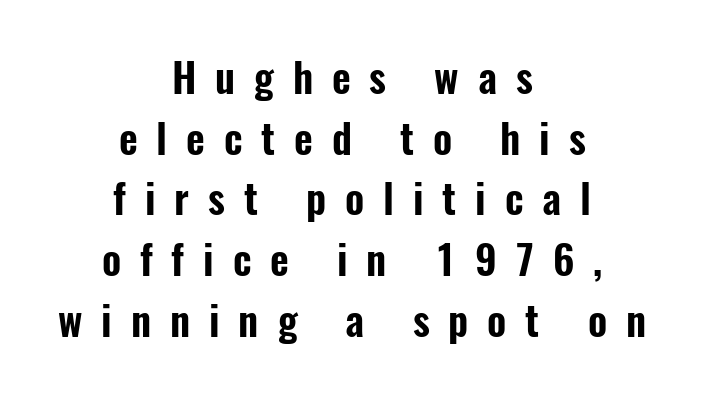
The image shows 41 px condensed sans-serif type, upright; set centered, normal line spacing (1.48x), unusually wide letter spacing (+0.46 em), not underlined; low stroke contrast and a medium x-height.
